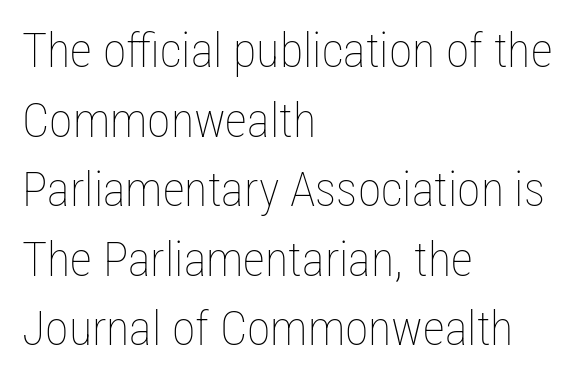
Q: Is the text bold? A: No.
Q: Is the text italic (slanted)? A: No, it is upright.
Q: Is the text underlined? A: No.
Q: How is the paragraph aligned? A: Left-aligned.
Q: Is the spacing between letters normal or unusually wide? A: Normal.
Q: Is the spacing between lines tight, normal or loose? A: Normal.
Q: Width (condensed, normal, or wide)? A: Condensed.
Q: Stroke contrast? A: Low.
Q: x-height? A: Medium.
Q: Monospaced? A: No.
